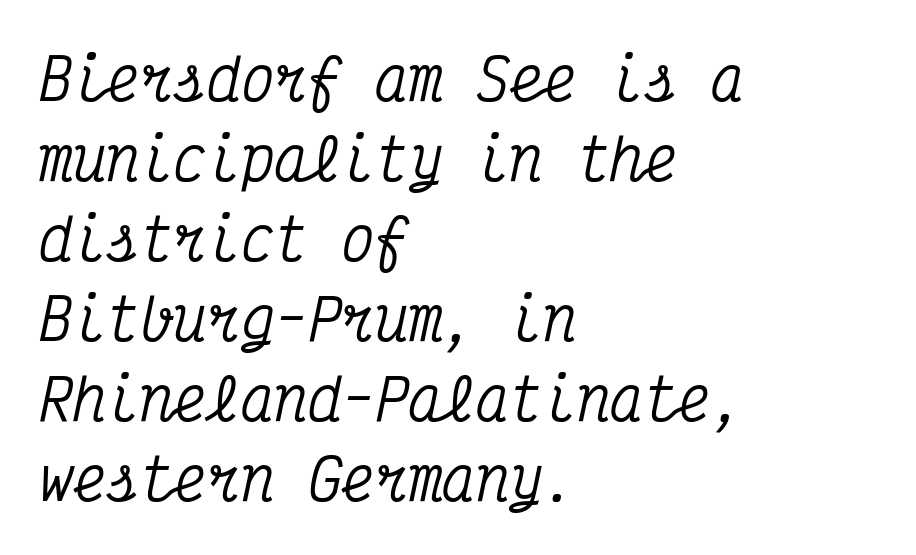
{"serif": "yes", "italic": "yes", "lean": "right", "slant_degrees": 12, "width": "condensed", "stroke_contrast": "medium", "x_height": "medium", "monospaced": "yes", "underline": "no", "align": "left", "line_spacing": "normal", "line_spacing_ratio": 1.43, "letter_spacing": "normal", "letter_spacing_em": 0.0, "glyph_px": 56}
